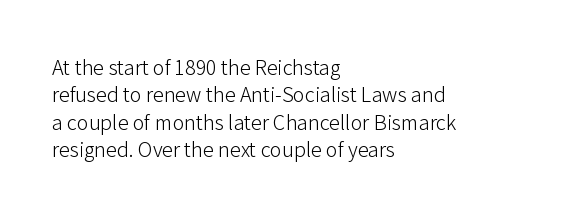
Q: Is the text bold? A: No.
Q: Is the text italic (slanted)? A: No, it is upright.
Q: Is the text underlined? A: No.
Q: How is the paragraph aligned? A: Left-aligned.
Q: Is the spacing between letters normal or unusually wide? A: Normal.
